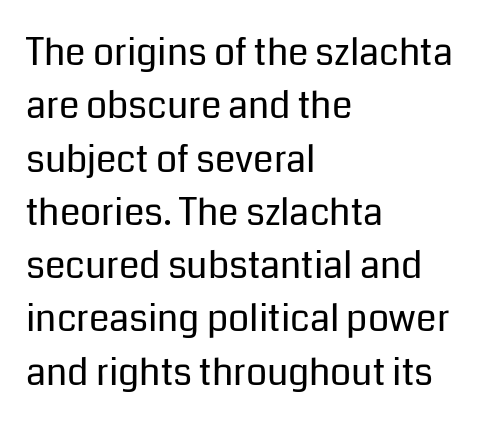
The image shows 37 px regular-weight sans-serif type, upright; set left-aligned, normal line spacing (1.44x), normal letter spacing, not underlined; low stroke contrast and a medium x-height.
